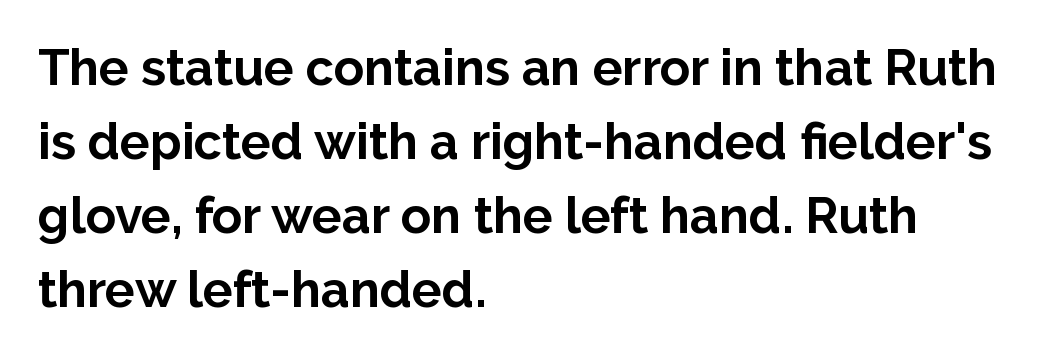
{"serif": "no", "italic": "no", "bold": "yes", "weight": "bold", "width": "normal", "stroke_contrast": "low", "x_height": "medium", "monospaced": "no", "underline": "no", "align": "left", "line_spacing": "normal", "line_spacing_ratio": 1.48, "letter_spacing": "normal", "letter_spacing_em": 0.0, "glyph_px": 50}
